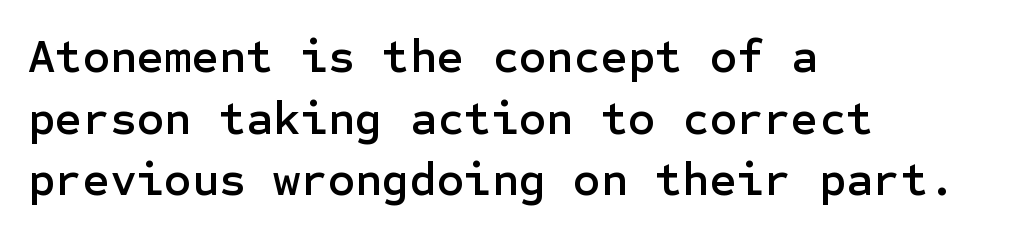
The image shows 47 px sans-serif type, upright; set left-aligned, normal line spacing (1.31x), normal letter spacing, not underlined; low stroke contrast and a medium x-height.
